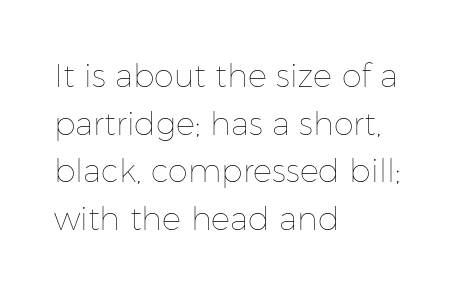
The image shows 32 px thin type, upright; set left-aligned, normal line spacing (1.49x), normal letter spacing, not underlined; low stroke contrast and a medium x-height.
